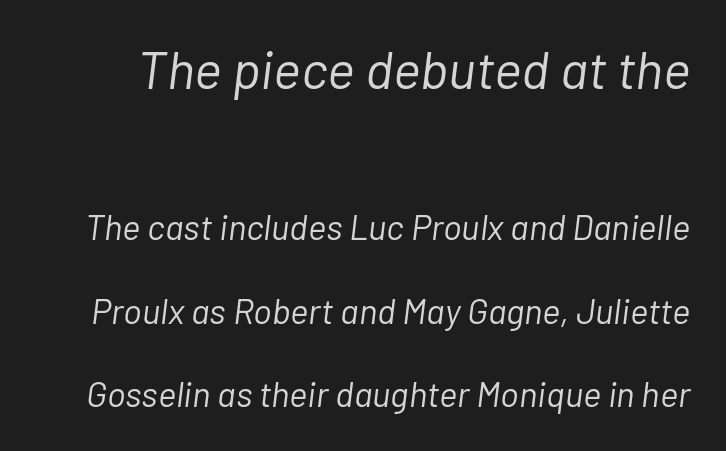
Quick note: italic. A student would notice the top passage is typeset larger than what follows. Has an underline been added? It has not. The block of text is sparse from top to bottom, with ample space between rows. Each word holds together tightly as a unit, with standard inter-letter gaps.
